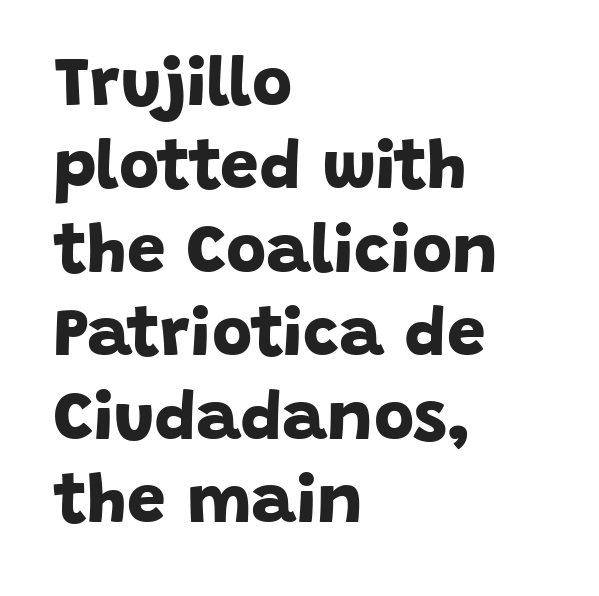
Q: Is the text bold? A: Yes.
Q: Is the typeface a serif or a sans-serif typeface? A: Sans-serif.
Q: Is the text underlined? A: No.
Q: How is the paragraph aligned? A: Left-aligned.
Q: Is the spacing between letters normal or unusually wide? A: Normal.
Q: Width (condensed, normal, or wide)? A: Normal.
Q: Stroke contrast? A: Low.
Q: x-height? A: Large.
Q: Monospaced? A: No.
